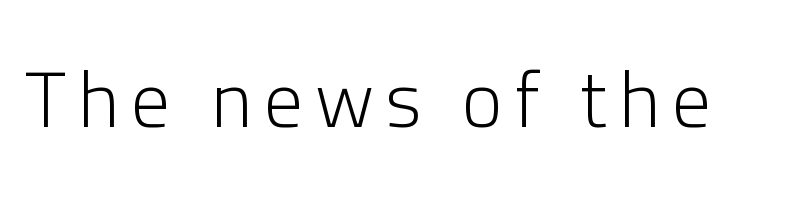
Q: Is the text bold? A: No.
Q: Is the text italic (slanted)? A: No, it is upright.
Q: Is the typeface a serif or a sans-serif typeface? A: Sans-serif.
Q: Is the text underlined? A: No.
Q: Width (condensed, normal, or wide)? A: Normal.
Q: Stroke contrast? A: Low.
Q: x-height? A: Medium.
Q: Monospaced? A: No.
